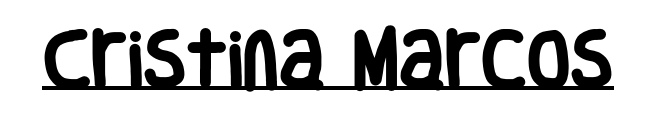
Q: Is the text bold? A: Yes.
Q: Is the text italic (slanted)? A: No, it is upright.
Q: Is the typeface a serif or a sans-serif typeface? A: Sans-serif.
Q: Is the text underlined? A: Yes.
Q: Is the spacing between letters normal or unusually wide? A: Normal.
Q: Width (condensed, normal, or wide)? A: Condensed.
Q: Stroke contrast? A: Low.
Q: x-height? A: Large.
Q: Monospaced? A: No.
